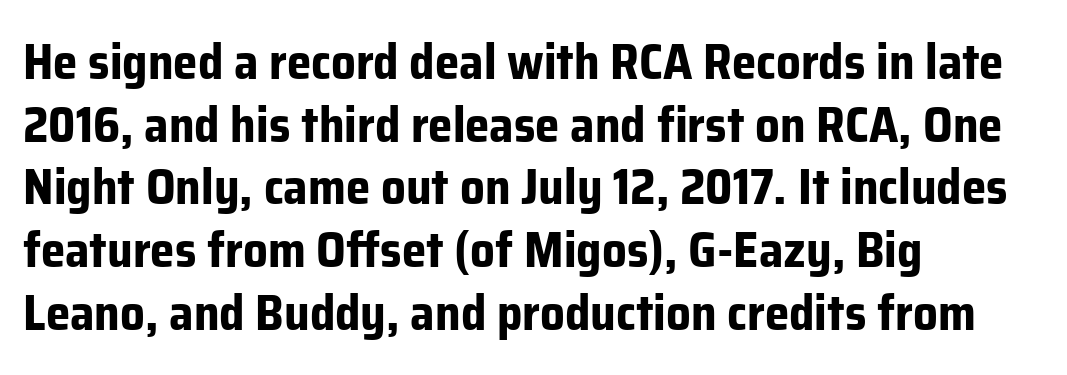
The image shows 49 px bold sans-serif type, upright; set left-aligned, normal line spacing (1.28x), normal letter spacing, not underlined; low stroke contrast and a medium x-height.
